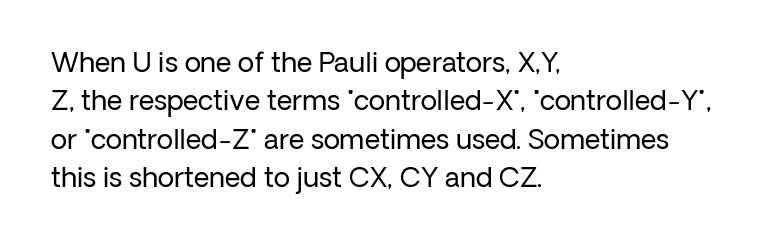
{"italic": "no", "bold": "no", "underline": "no", "align": "left", "line_spacing": "normal", "line_spacing_ratio": 1.42, "letter_spacing": "normal", "letter_spacing_em": 0.0, "glyph_px": 27}
